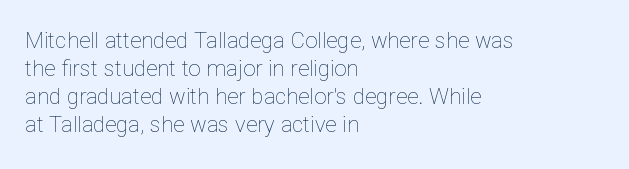
No extra ink here — the face is not bold. Students, observe: this is what conventionally led text looks like. Visually the block forms a straight wall on the left and a jagged coastline on the right. Clear beneath every line of the passage.
